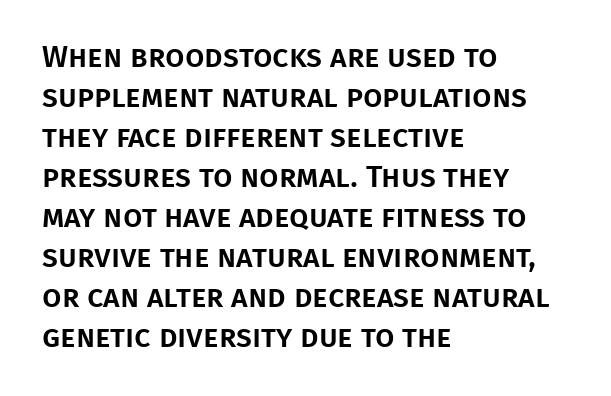
The image shows 31 px sans-serif type, upright; set left-aligned, normal line spacing (1.29x), normal letter spacing, not underlined; low stroke contrast and a large x-height.
